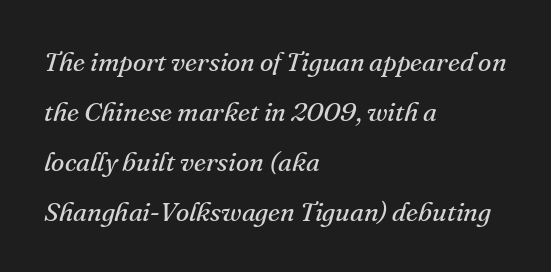
{"italic": "yes", "lean": "right", "slant_degrees": 16, "bold": "no", "underline": "no", "align": "left", "line_spacing_ratio": 1.85, "letter_spacing": "normal", "letter_spacing_em": 0.0, "glyph_px": 27}
